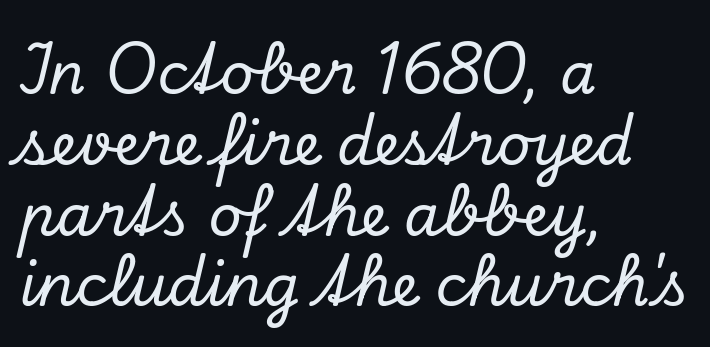
{"serif": "yes", "italic": "yes", "lean": "right", "slant_degrees": 13, "width": "normal", "stroke_contrast": "low", "x_height": "small", "monospaced": "no", "underline": "no", "align": "left", "line_spacing_ratio": 1.22, "letter_spacing": "normal", "letter_spacing_em": 0.0, "glyph_px": 58}
